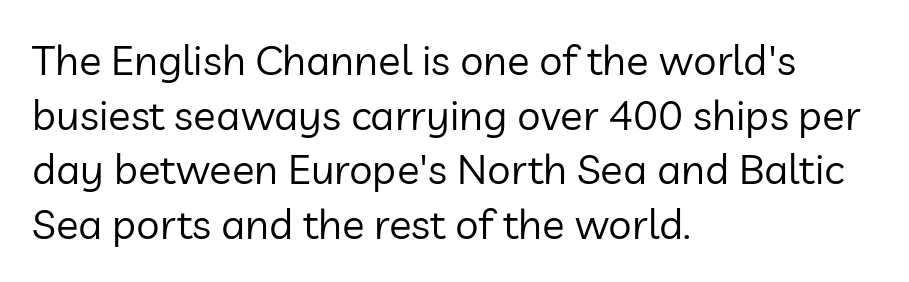
These lines stack with their left ends in a neat column. Is the stroke heavy? The answer is a plain regular-or-lighter. To sum up the face: it is a sans, with no serifs. A typesetter would call this proportional, since set widths differ per character.
